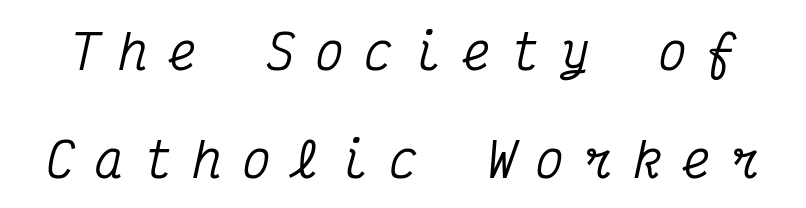
The image shows 48 px condensed serif type, italic (leaning right), monospaced; set loose line spacing (2.26x), unusually wide letter spacing (+0.42 em), not underlined; medium stroke contrast and a medium x-height.
